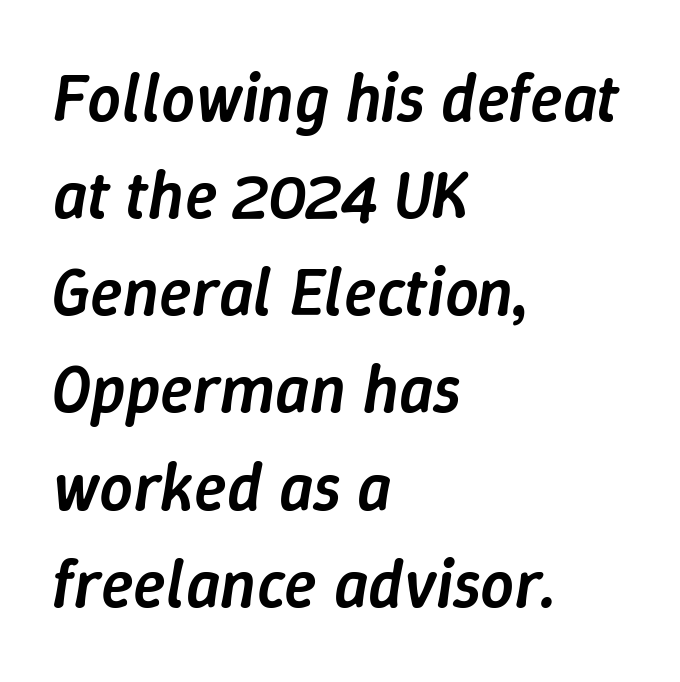
The rendering keeps characters at their native spacing. Rows of type keep a routine distance in the vertical direction. Descenders hang freely into open space. Moderately thickened strokes mark this as semibold type. Proportional: the letters do not fall into vertical columns. Layout note: lines flush left.
